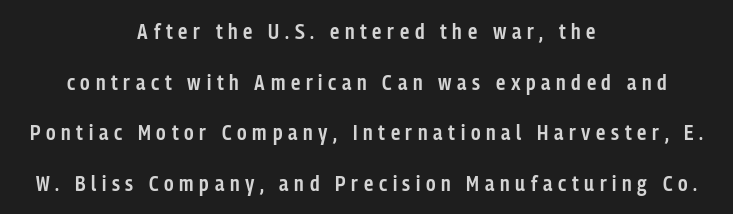
The letters are semibold — heavier than regular but short of a full bold. The string is rendered with underlining switched off. The font's upright variant was chosen for this text. The lines are spread far apart with generous leading. A student would call this center alignment; a typographer would say set centered. What stands out about the letter spacing? Its width — letters are far apart.
